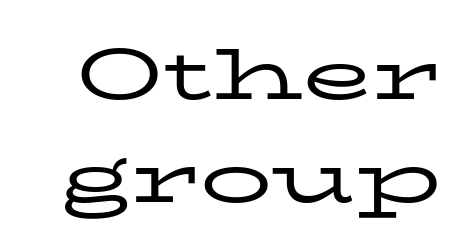
Q: Is the text bold? A: No.
Q: Is the text italic (slanted)? A: No, it is upright.
Q: Is the typeface a serif or a sans-serif typeface? A: Serif.
Q: Is the text underlined? A: No.
Q: Is the spacing between letters normal or unusually wide? A: Normal.
Q: Is the spacing between lines tight, normal or loose? A: Normal.
Q: Width (condensed, normal, or wide)? A: Wide.
Q: Stroke contrast? A: Low.
Q: x-height? A: Medium.
Q: Monospaced? A: No.
